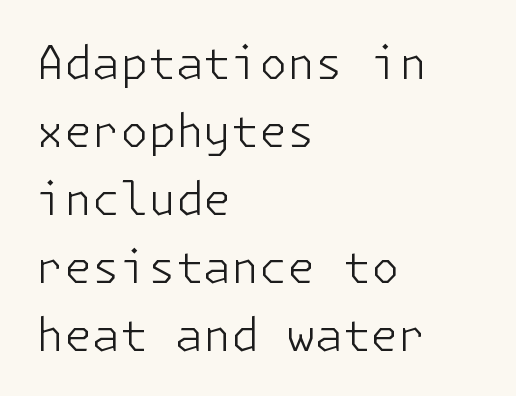
Quick note: interline space is typical. The typeface chosen for these lines omits serifs. When letters stand straight like this, we call the style roman or upright. Stems and bowls with no extra thickness — not bold.
